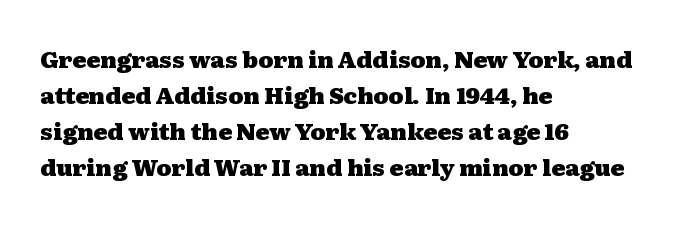
Notice how descenders clear the ascenders below comfortably — that's standard leading. The sample has been set heavy, in full bold. Italic? Not at all — the glyphs are vertical. A bare baseline throughout the passage. The rag falls on the right side of this text block. Inter-character spacing is left at the font's built-in metrics.
